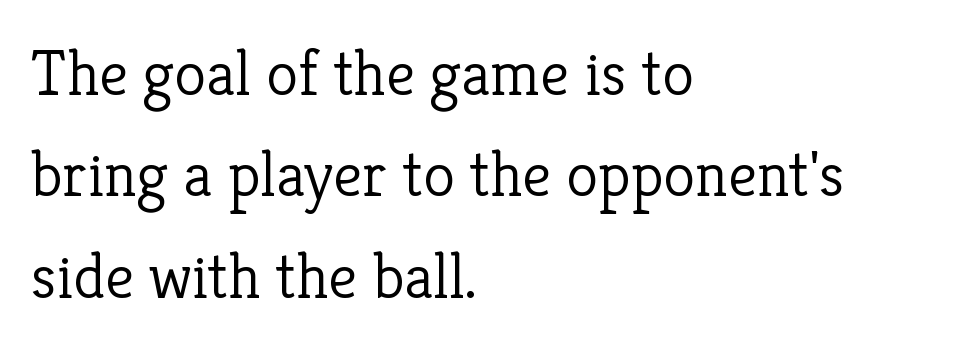
{"serif": "yes", "italic": "no", "bold": "no", "weight": "light", "width": "normal", "stroke_contrast": "low", "x_height": "medium", "monospaced": "no", "underline": "no", "align": "left", "line_spacing": "normal", "line_spacing_ratio": 1.56, "letter_spacing": "normal", "letter_spacing_em": 0.0, "glyph_px": 65}
